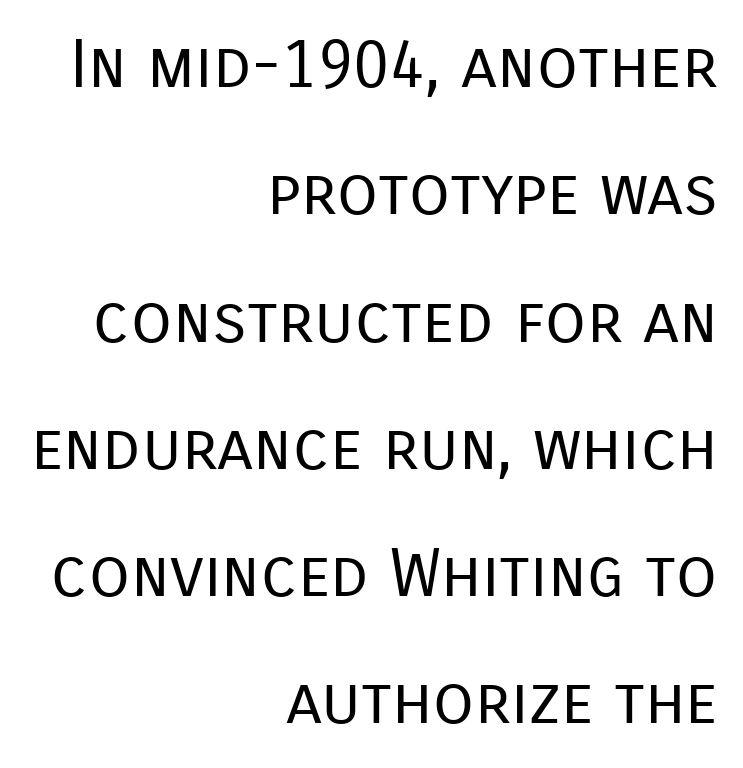
You could not count columns in this text — the font is proportionally spaced. A clean baseline with only descenders dipping below it. There is no visible air inserted between adjacent glyphs. I'd call this a sans setting — the letters go barefoot.
